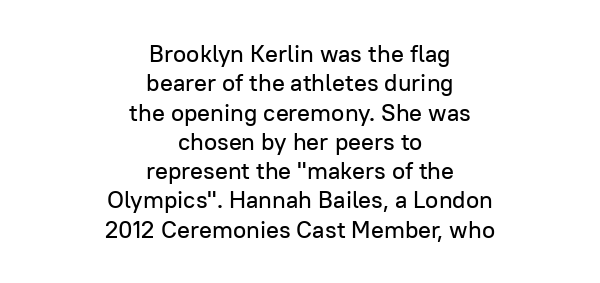
Q: Is the text italic (slanted)? A: No, it is upright.
Q: Is the text underlined? A: No.
Q: How is the paragraph aligned? A: Centered.
Q: Is the spacing between letters normal or unusually wide? A: Normal.
